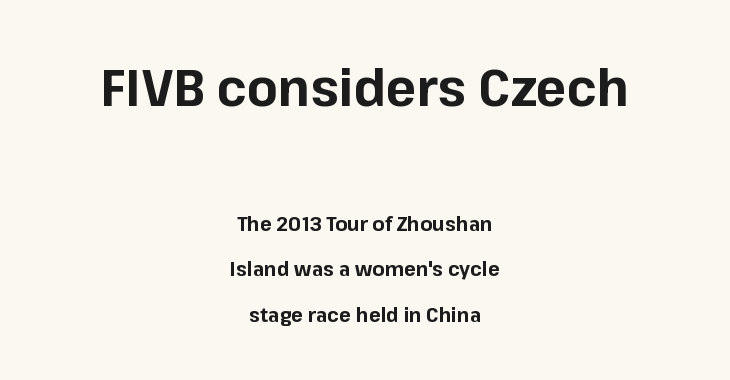
The typography opts for an upright posture over an oblique one. Unlike a traditional serif, this face leaves its strokes unadorned. The compositor balanced each line on the midline. Glance below the letters and you will spot only blank space. Notice how thick the strokes are: this is what a full bold looks like. Line spacing here is loose.
